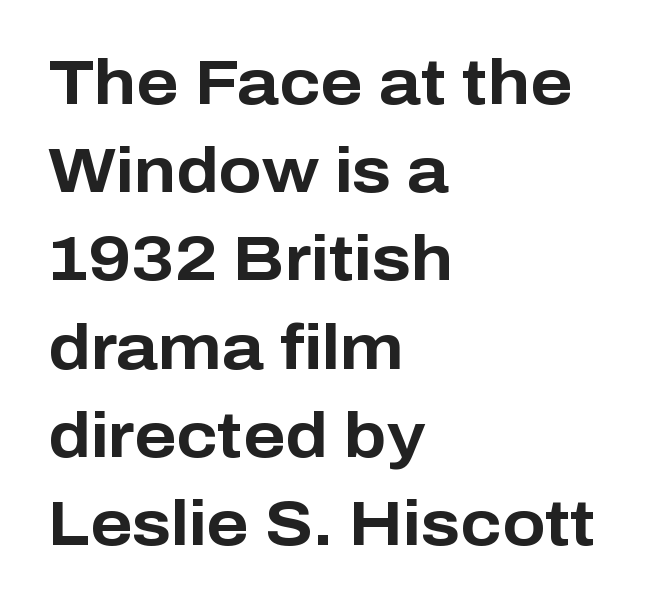
{"serif": "no", "italic": "no", "bold": "yes", "weight": "bold", "width": "normal", "stroke_contrast": "low", "x_height": "medium", "monospaced": "no", "underline": "no", "align": "left", "line_spacing": "normal", "line_spacing_ratio": 1.4, "letter_spacing": "normal", "letter_spacing_em": 0.0, "glyph_px": 63}
